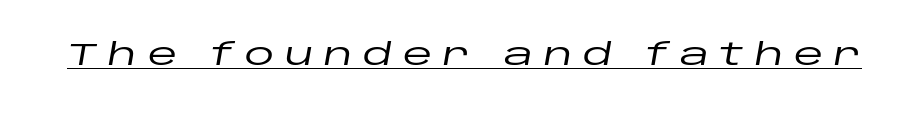
Q: Is the text italic (slanted)? A: Yes, it leans right by about 10 degrees.
Q: Is the text underlined? A: Yes.
Q: Is the spacing between letters normal or unusually wide? A: Unusually wide.
Q: Width (condensed, normal, or wide)? A: Wide.
Q: Stroke contrast? A: Low.
Q: x-height? A: Large.
Q: Monospaced? A: No.
